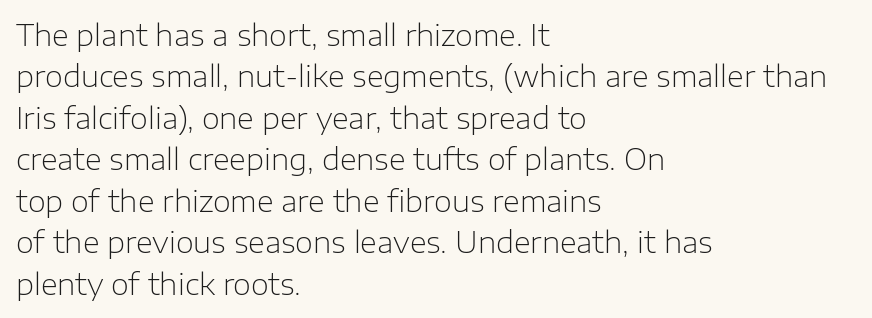
{"serif": "no", "italic": "no", "bold": "no", "weight": "light", "width": "normal", "stroke_contrast": "low", "x_height": "medium", "monospaced": "no", "underline": "no", "align": "left", "line_spacing": "normal", "line_spacing_ratio": 1.43, "letter_spacing": "normal", "letter_spacing_em": 0.0, "glyph_px": 29}
